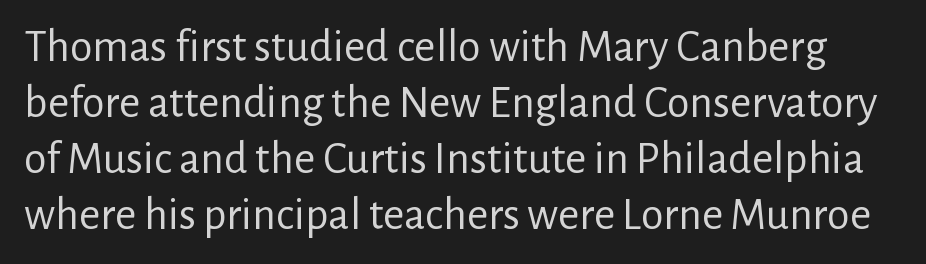
Q: Is the text bold? A: No.
Q: Is the text italic (slanted)? A: No, it is upright.
Q: Is the typeface a serif or a sans-serif typeface? A: Sans-serif.
Q: Is the text underlined? A: No.
Q: Is the spacing between letters normal or unusually wide? A: Normal.
Q: Width (condensed, normal, or wide)? A: Normal.
Q: Stroke contrast? A: Low.
Q: x-height? A: Medium.
Q: Monospaced? A: No.
